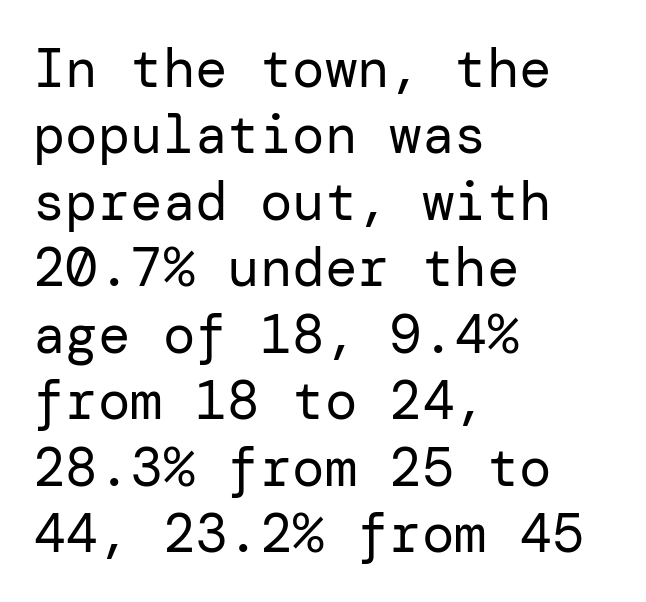
The image shows 54 px regular-weight sans-serif type, upright; set left-aligned, line spacing 1.23x, normal letter spacing, not underlined; low stroke contrast and a medium x-height.
